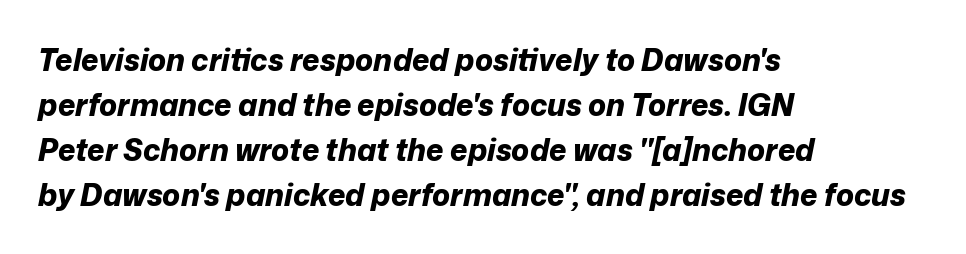
The image shows 30 px bold type, italic (leaning right); set left-aligned, normal line spacing (1.5x), normal letter spacing, not underlined; low stroke contrast and a medium x-height.
